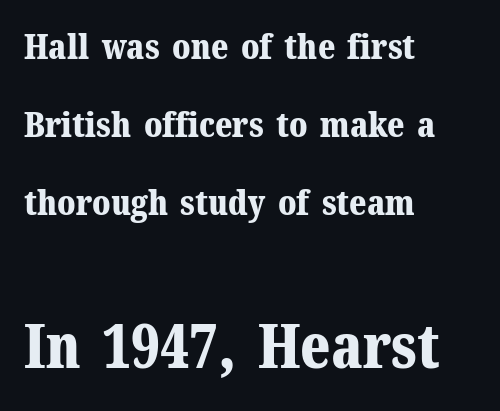
Ascenders rise straight up at ninety degrees. The font is running at its bold setting. The strip under each line holds only bare page. Examine the stroke ends and you'll spot serifs. These two chunks differ in scale, with the bottom chunk taking the larger measure. The paragraph shown leans on its left margin.
